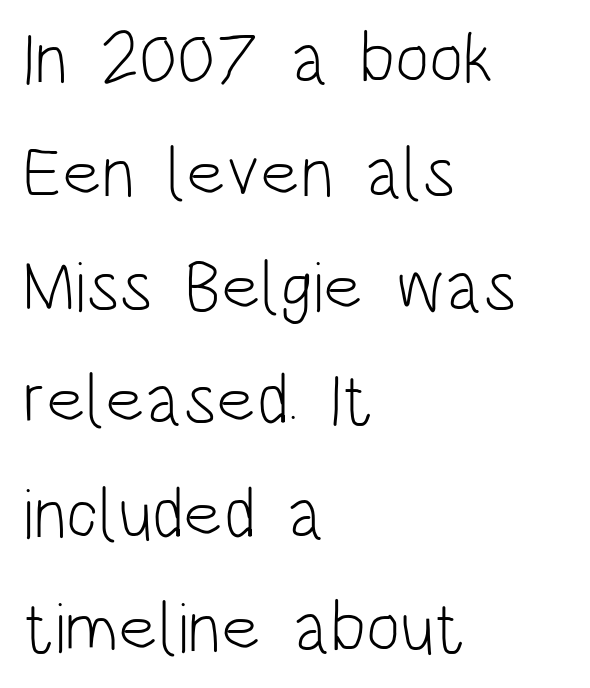
{"serif": "no", "italic": "no", "bold": "no", "weight": "light", "width": "condensed", "stroke_contrast": "low", "x_height": "large", "monospaced": "no", "underline": "no", "align": "left", "line_spacing": "normal", "line_spacing_ratio": 1.58, "letter_spacing": "normal", "letter_spacing_em": 0.0, "glyph_px": 72}
